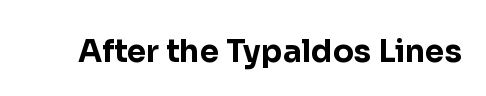
The image shows 31 px bold sans-serif type, upright; set normal letter spacing, not underlined; low stroke contrast and a medium x-height.
